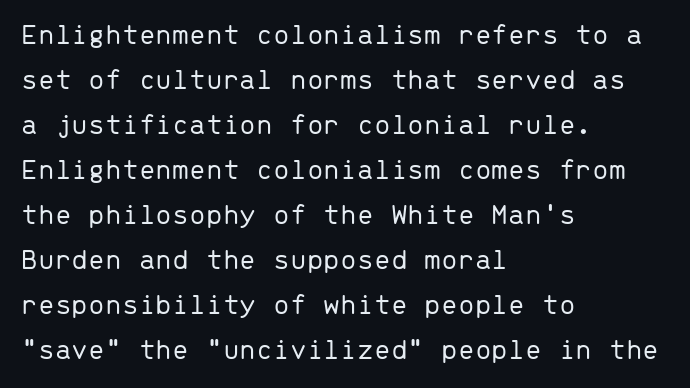
Q: Is the text bold? A: No.
Q: Is the text italic (slanted)? A: No, it is upright.
Q: Is the typeface a serif or a sans-serif typeface? A: Sans-serif.
Q: Is the text underlined? A: No.
Q: How is the paragraph aligned? A: Left-aligned.
Q: Is the spacing between letters normal or unusually wide? A: Normal.
Q: Is the spacing between lines tight, normal or loose? A: Normal.
Q: Width (condensed, normal, or wide)? A: Normal.
Q: Stroke contrast? A: Low.
Q: x-height? A: Medium.
Q: Monospaced? A: Yes.
